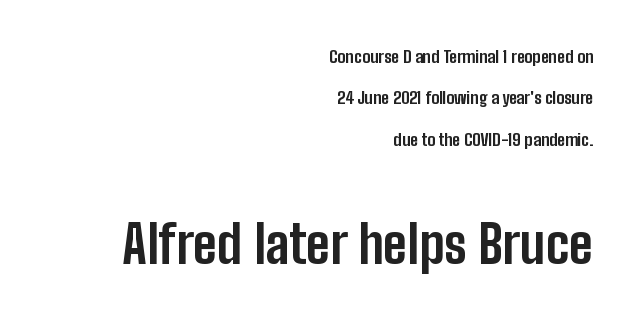
The designer went with a sans here, leaving each stem footless. The letters advance in unequal steps, a hallmark of proportional type. The paragraph shown leans on its right margin. This is heavy type, rendered in bold. The specimen omits any rule beneath the text block's lines. The passage shown begins with its smaller block and ends with its larger one.
